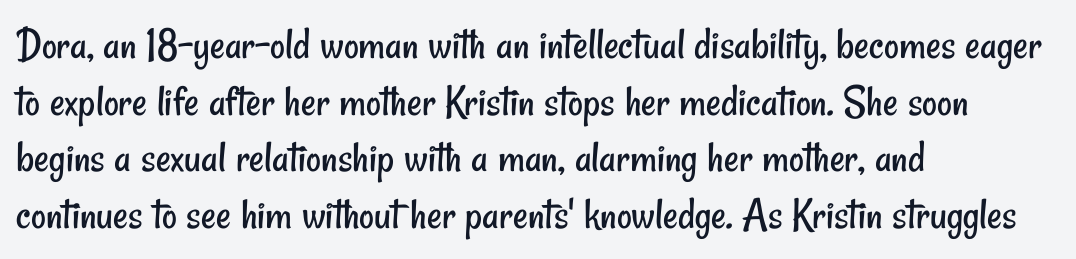
{"serif": "no", "bold": "no", "weight": "regular", "width": "condensed", "stroke_contrast": "low", "x_height": "small", "monospaced": "no", "underline": "no", "align": "left", "line_spacing_ratio": 1.23, "letter_spacing": "normal", "letter_spacing_em": 0.0, "glyph_px": 46}
